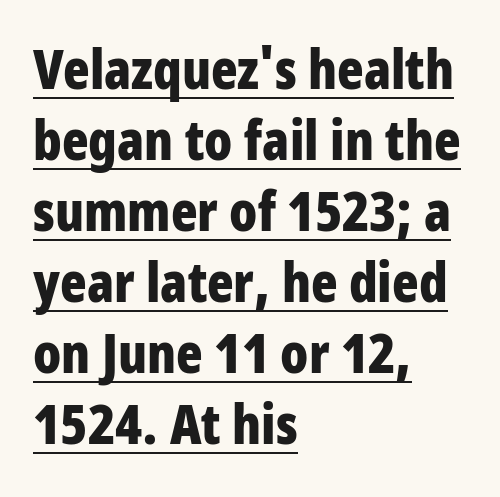
The vertical gap from one line to the next is medium. Chunky letters — that's bold for sure. This sample carries an underscore along the baseline area. What stands out about the letter spacing? Nothing — it is the standard amount. The text block is weighted toward the left margin, trailing off unevenly rightward.
